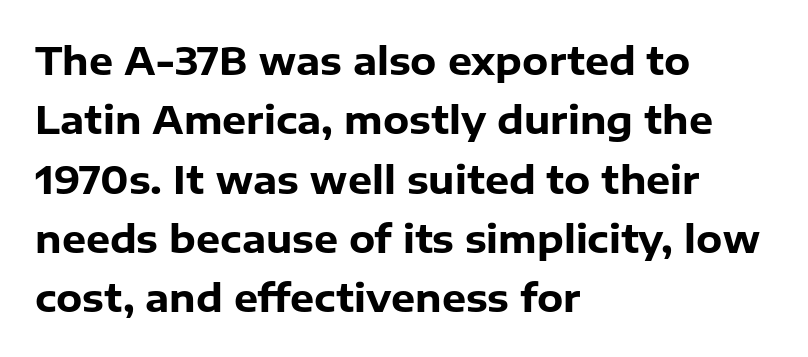
{"serif": "no", "italic": "no", "bold": "yes", "weight": "heavy", "width": "normal", "stroke_contrast": "low", "x_height": "medium", "monospaced": "no", "underline": "no", "align": "left", "line_spacing": "normal", "line_spacing_ratio": 1.56, "letter_spacing": "normal", "letter_spacing_em": 0.0, "glyph_px": 38}
